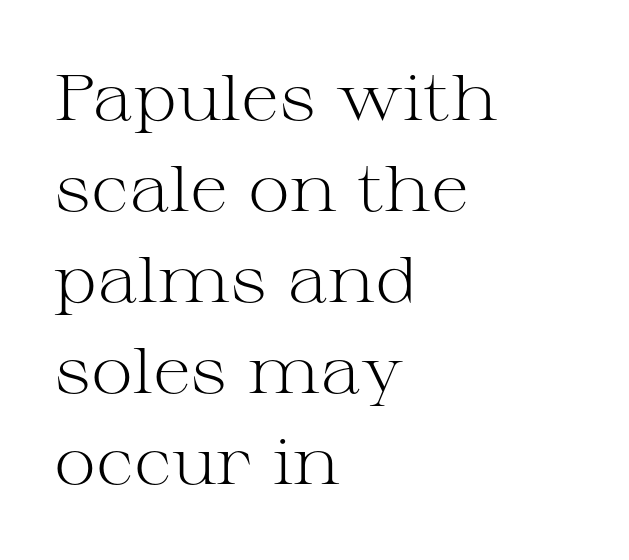
Note the varied advance widths — an 'i' is clearly narrower than an 'm'. The characters display serif detailing at their extremities. Short and long lines alike share a common starting point at left. A typesetter would mark this as roman, not italic.
